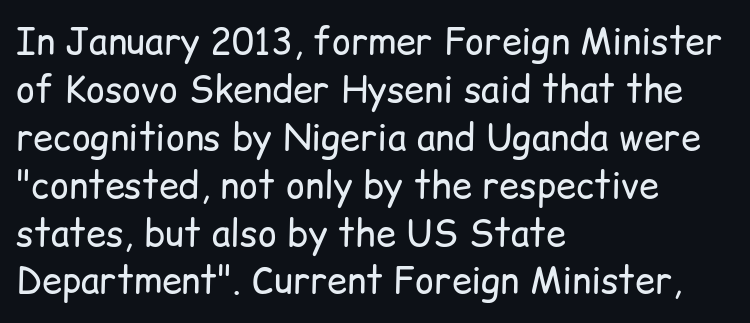
Lines of text with bare space underneath. Here the designer chose a conventional face with non-uniform glyph widths. This sample is left-justified, so line endings fall wherever the words run out. Unlike a traditional serif, this face leaves its strokes unadorned. The cut favours lightness, reaching ordinary text weight at its darkest. Rendered with straight, roman letterforms.
